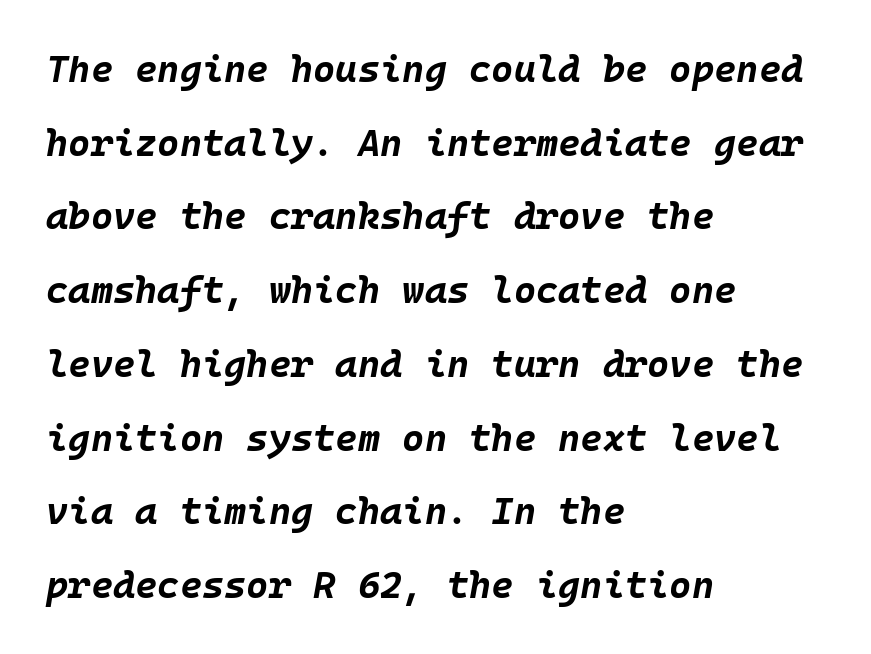
Q: Is the text bold? A: Yes.
Q: Is the text italic (slanted)? A: Yes, it leans right by about 10 degrees.
Q: Is the text underlined? A: No.
Q: How is the paragraph aligned? A: Left-aligned.
Q: Is the spacing between letters normal or unusually wide? A: Normal.
Q: Is the spacing between lines tight, normal or loose? A: Loose.
Q: Width (condensed, normal, or wide)? A: Normal.
Q: Stroke contrast? A: Low.
Q: x-height? A: Large.
Q: Monospaced? A: Yes.
